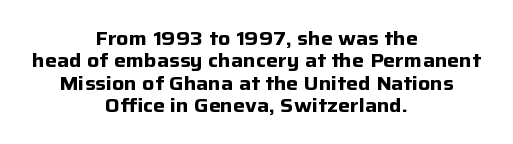
Q: Is the text bold? A: Yes.
Q: Is the text italic (slanted)? A: No, it is upright.
Q: Is the text underlined? A: No.
Q: How is the paragraph aligned? A: Centered.
Q: Is the spacing between letters normal or unusually wide? A: Normal.
Q: Is the spacing between lines tight, normal or loose? A: Tight.
